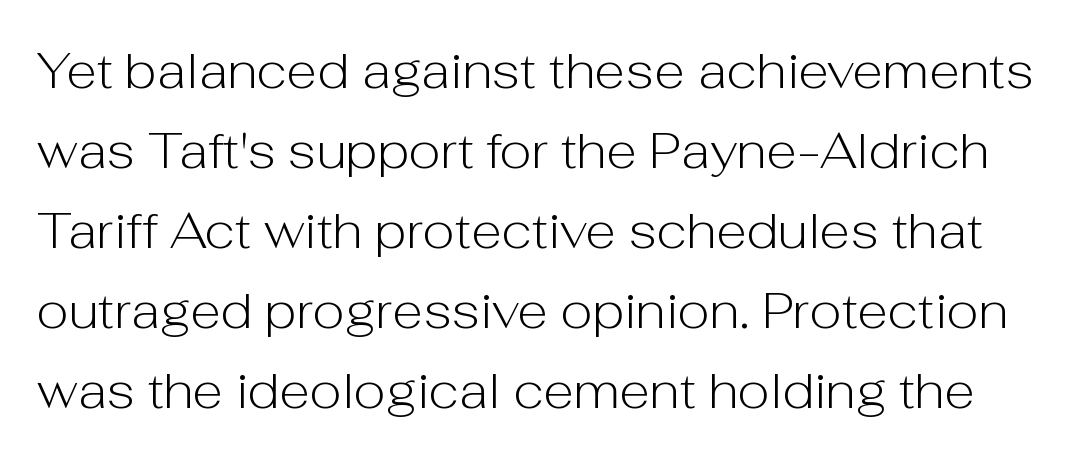
The image shows 50 px light sans-serif type, upright; set normal line spacing (1.6x), normal letter spacing, not underlined; low stroke contrast and a medium x-height.
